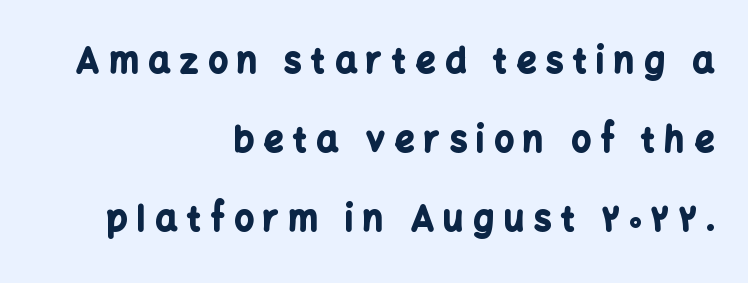
In terms of letterform style, serifs are entirely absent. Loose tracking; the words dissolve into strings of separated letters. Where is the straight margin? On the right. Reading down the column, the eye jumps a long way to each next line. If you drew a line through each stem, it would be perfectly vertical. The passage shown is typed in a proportional face where columns would drift.
